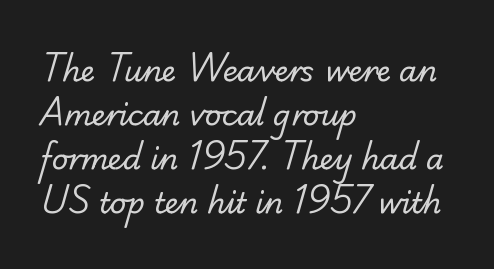
Q: Is the text bold? A: No.
Q: Is the typeface a serif or a sans-serif typeface? A: Serif.
Q: Is the text underlined? A: No.
Q: How is the paragraph aligned? A: Left-aligned.
Q: Is the spacing between letters normal or unusually wide? A: Normal.
Q: Is the spacing between lines tight, normal or loose? A: Normal.
Q: Width (condensed, normal, or wide)? A: Normal.
Q: Stroke contrast? A: Low.
Q: x-height? A: Small.
Q: Monospaced? A: No.
